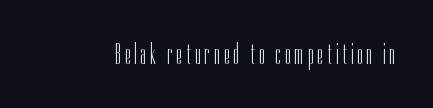
{"serif": "no", "italic": "no", "bold": "no", "weight": "light", "width": "condensed", "stroke_contrast": "low", "x_height": "medium", "monospaced": "no", "underline": "no", "glyph_px": 30}
